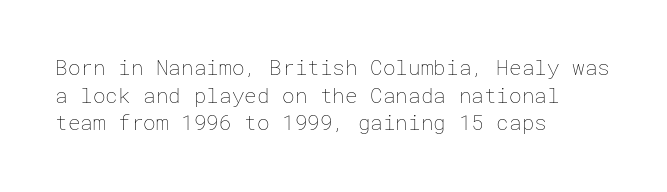
Q: Is the text bold? A: No.
Q: Is the text italic (slanted)? A: No, it is upright.
Q: Is the text underlined? A: No.
Q: How is the paragraph aligned? A: Left-aligned.
Q: Is the spacing between letters normal or unusually wide? A: Normal.
Q: Is the spacing between lines tight, normal or loose? A: Normal.
